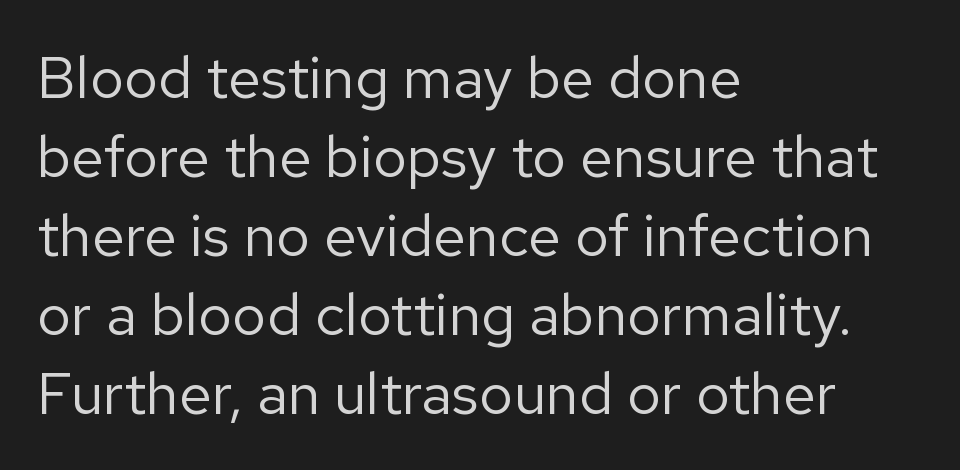
Leading matches the norm, producing a regular column. Just letters on the line, the space beneath them empty. A typesetter would call this zero additional tracking. Rendered with straight, roman letterforms.
